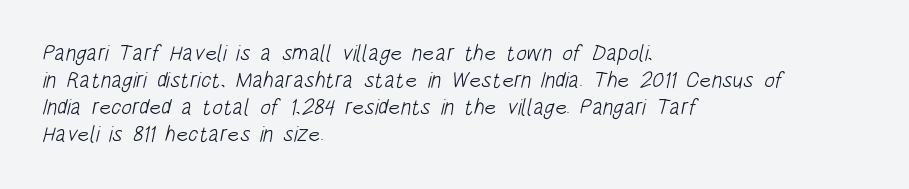
{"bold": "no", "underline": "no", "align": "left", "line_spacing_ratio": 1.23, "letter_spacing": "normal", "letter_spacing_em": 0.0, "glyph_px": 22}
